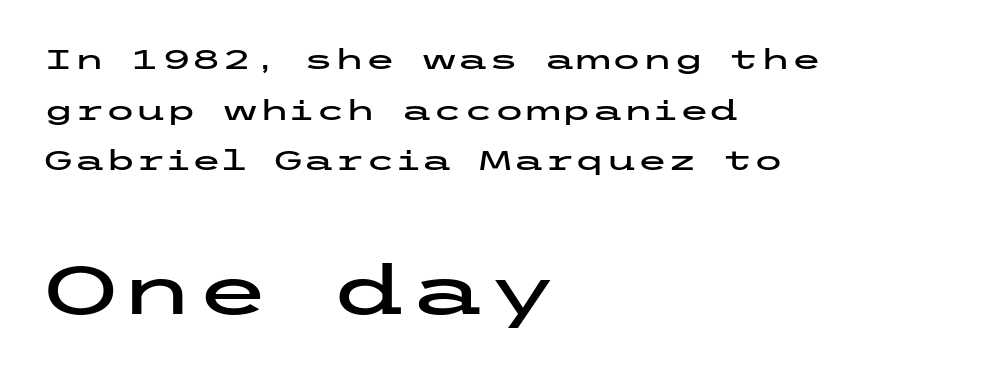
{"serif": "no", "italic": "no", "width": "wide", "stroke_contrast": "low", "x_height": "medium", "underline": "no", "align": "left", "line_spacing_ratio": 1.81, "letter_spacing": "normal", "letter_spacing_em": 0.0, "larger_block": "second", "size_ratio": 2.46, "glyph_px": 69}
